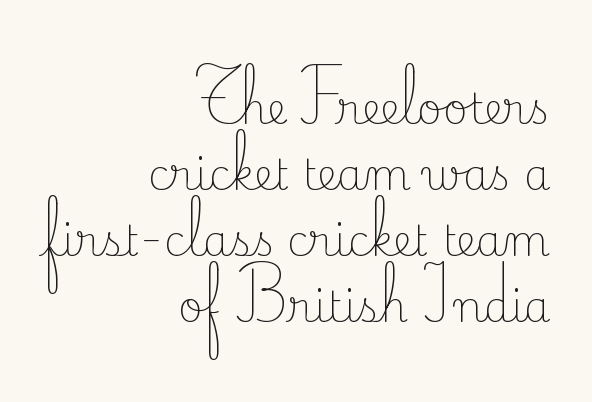
{"serif": "yes", "italic": "no", "bold": "no", "weight": "light", "width": "normal", "stroke_contrast": "low", "x_height": "small", "monospaced": "no", "underline": "no", "align": "right", "line_spacing": "normal", "line_spacing_ratio": 1.57, "letter_spacing": "normal", "letter_spacing_em": 0.0, "glyph_px": 42}
